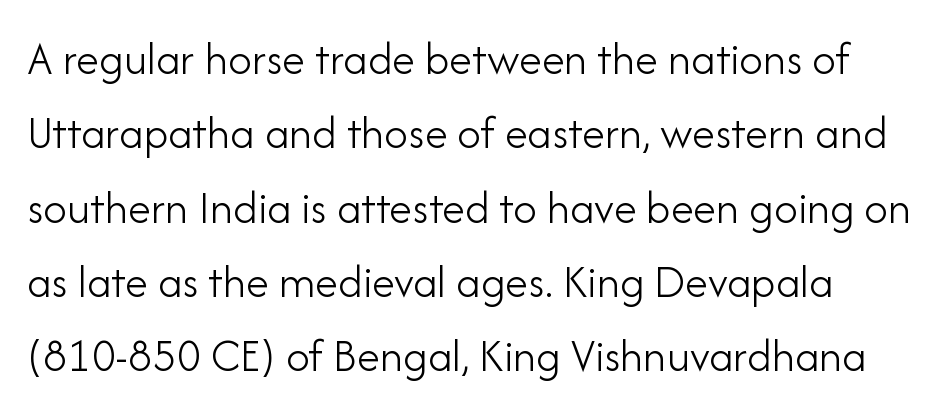
Letter spacing: default. Nothing sits at the stroke ends, so this counts as sans-serif. Think of a printed novel: that variable character pitch is what you see here. Rule under the text: the space is simply empty. This is not heavy type; no bold has been used.
